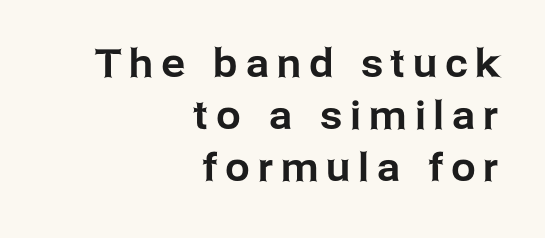
The image shows 39 px sans-serif type, upright; set right-aligned, normal line spacing (1.33x), unusually wide letter spacing (+0.21 em), not underlined; low stroke contrast and a medium x-height.
